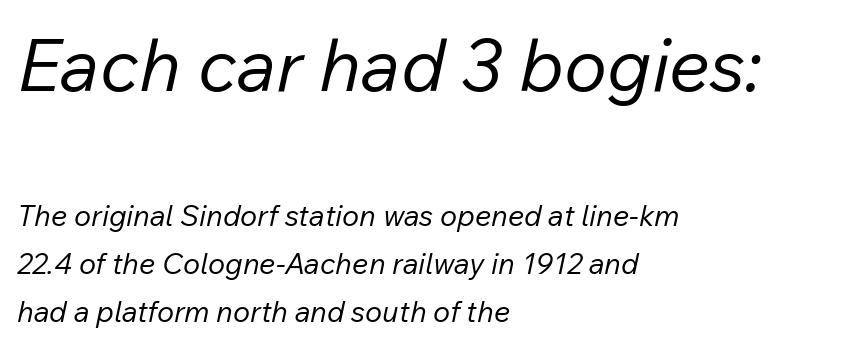
Q: Is the text bold? A: No.
Q: Is the text italic (slanted)? A: Yes, it leans right by about 12 degrees.
Q: Is the text underlined? A: No.
Q: How is the paragraph aligned? A: Left-aligned.
Q: Is the spacing between letters normal or unusually wide? A: Normal.
Q: Is the spacing between lines tight, normal or loose? A: Normal.
Q: Which block of text is set in a larger size, the first (top) or the second (bottom)? A: The first (top) one.
Q: Width (condensed, normal, or wide)? A: Normal.
Q: Stroke contrast? A: Low.
Q: x-height? A: Medium.
Q: Monospaced? A: No.
